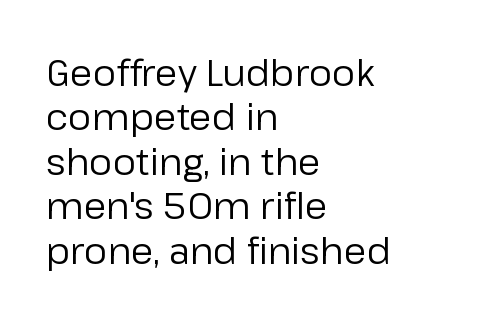
Typeset ragged right — the left edge is the straight one. The letters advance in unequal steps, a hallmark of proportional type. The font sits on the lighter half of the weight spectrum, regular included. Students, note that the glyphs here touch the page at normal intervals. The specimen omits any rule beneath the text block's lines.
